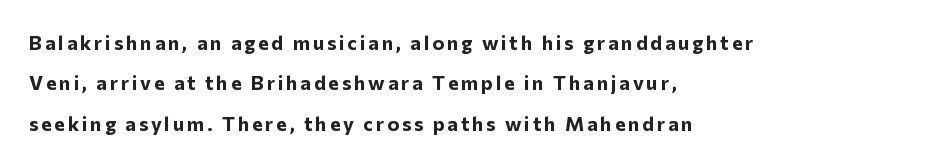
Q: Is the text bold? A: Yes.
Q: Is the text italic (slanted)? A: No, it is upright.
Q: Is the text underlined? A: No.
Q: How is the paragraph aligned? A: Left-aligned.
Q: Is the spacing between lines tight, normal or loose? A: Loose.
